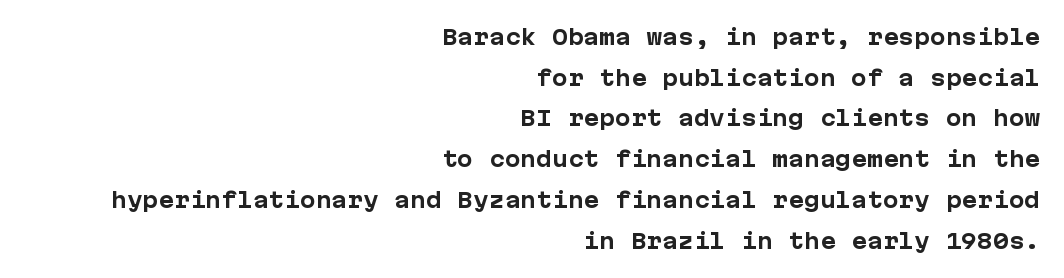
Does extra space separate the letters? No, they use regular spacing. Designer's note — italics off, roman on. These lines stack with their right ends in a neat column. Honestly, the rows look like they've been pulled way apart.
